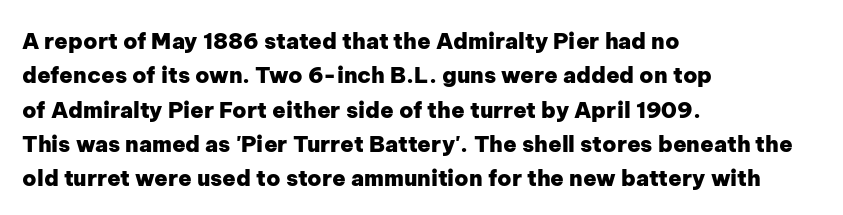
Upright lettering throughout. Just letters on the line, the space beneath them empty. The vertical gap from one line to the next is medium. Strong, thick strokes mark this as bold type. Short and long lines alike share a common starting point at left.
